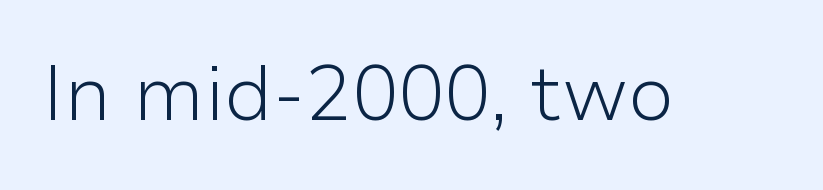
Q: Is the text bold? A: No.
Q: Is the text italic (slanted)? A: No, it is upright.
Q: Is the typeface a serif or a sans-serif typeface? A: Sans-serif.
Q: Is the text underlined? A: No.
Q: Is the spacing between letters normal or unusually wide? A: Normal.
Q: Width (condensed, normal, or wide)? A: Normal.
Q: Stroke contrast? A: Low.
Q: x-height? A: Medium.
Q: Monospaced? A: No.
